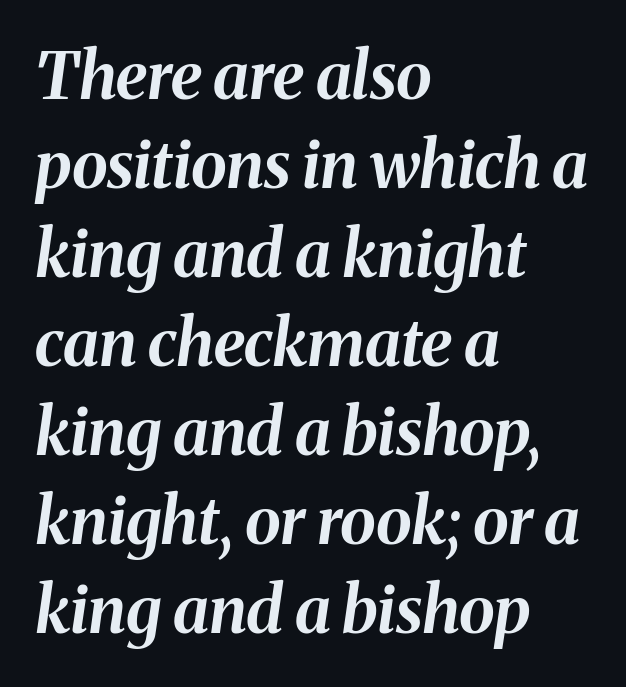
{"italic": "yes", "lean": "right", "slant_degrees": 8, "bold": "yes", "weight": "bold", "width": "normal", "stroke_contrast": "medium", "x_height": "medium", "monospaced": "no", "underline": "no", "align": "left", "line_spacing": "normal", "line_spacing_ratio": 1.37, "letter_spacing": "normal", "letter_spacing_em": 0.0, "glyph_px": 65}
